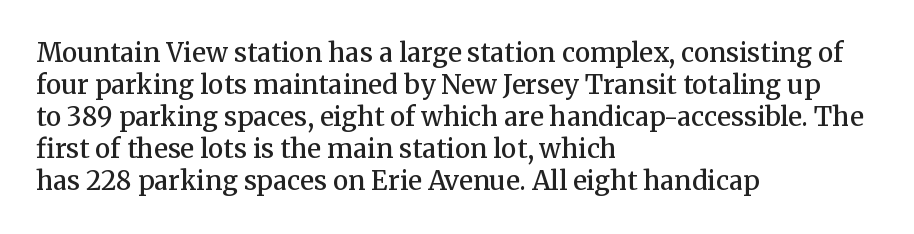
{"italic": "no", "bold": "semi", "underline": "no", "align": "left", "line_spacing_ratio": 1.23, "letter_spacing": "normal", "letter_spacing_em": 0.0, "glyph_px": 26}
